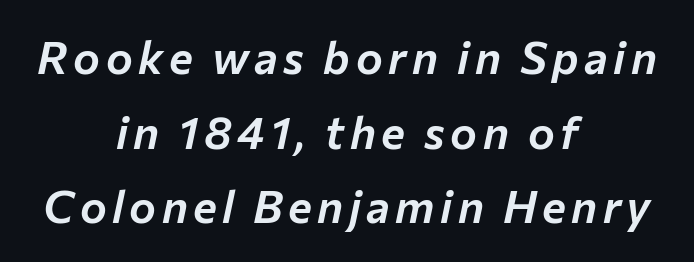
{"italic": "yes", "lean": "right", "slant_degrees": 12, "width": "normal", "stroke_contrast": "low", "x_height": "medium", "monospaced": "no", "underline": "no", "align": "center", "line_spacing": "normal", "line_spacing_ratio": 1.66, "glyph_px": 45}
